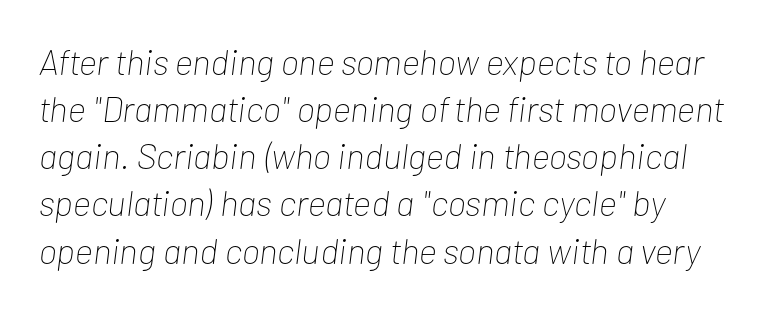
Q: Is the text bold? A: No.
Q: Is the text italic (slanted)? A: Yes, it leans right by about 7 degrees.
Q: Is the text underlined? A: No.
Q: How is the paragraph aligned? A: Left-aligned.
Q: Is the spacing between letters normal or unusually wide? A: Normal.
Q: Is the spacing between lines tight, normal or loose? A: Normal.
Q: Width (condensed, normal, or wide)? A: Condensed.
Q: Stroke contrast? A: Low.
Q: x-height? A: Medium.
Q: Monospaced? A: No.
